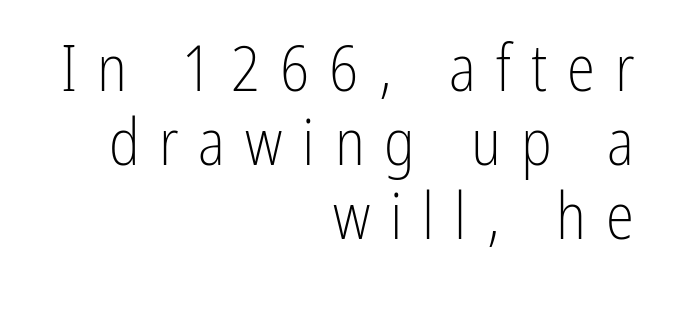
The image shows 64 px light, condensed sans-serif type, upright; set right-aligned, line spacing 1.16x, unusually wide letter spacing (+0.31 em), not underlined; low stroke contrast and a medium x-height.
